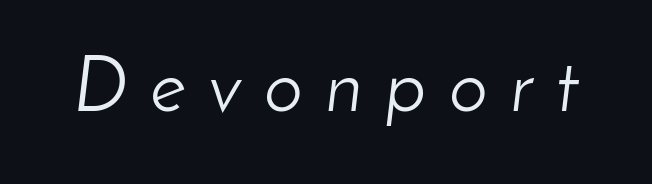
Q: Is the text bold? A: No.
Q: Is the text italic (slanted)? A: Yes, it leans right by about 8 degrees.
Q: Is the text underlined? A: No.
Q: Is the spacing between letters normal or unusually wide? A: Unusually wide.
Q: Width (condensed, normal, or wide)? A: Normal.
Q: Stroke contrast? A: Low.
Q: x-height? A: Small.
Q: Monospaced? A: No.
